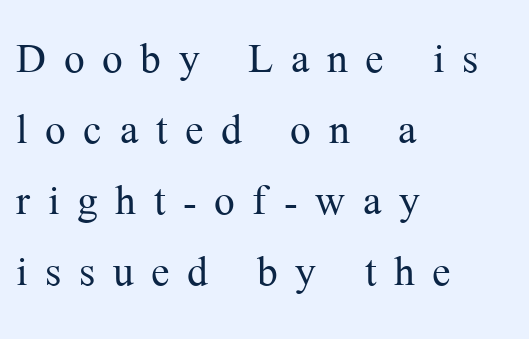
The image shows 55 px light serif type, upright; set left-aligned, normal line spacing (1.29x), unusually wide letter spacing (+0.32 em), not underlined; medium stroke contrast and a medium x-height.
